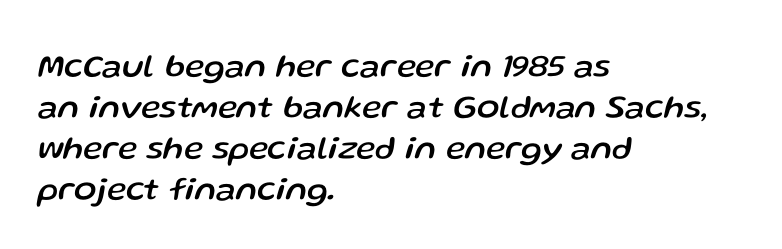
{"italic": "yes", "lean": "right", "slant_degrees": 13, "width": "normal", "stroke_contrast": "low", "x_height": "medium", "monospaced": "no", "underline": "no", "align": "left", "line_spacing_ratio": 1.24, "letter_spacing": "normal", "letter_spacing_em": 0.0, "glyph_px": 33}
